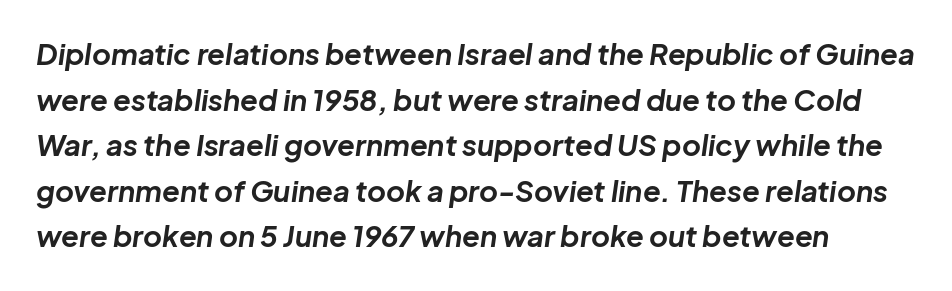
Q: Is the text bold? A: Yes.
Q: Is the text italic (slanted)? A: Yes, it leans right by about 8 degrees.
Q: Is the text underlined? A: No.
Q: Is the spacing between letters normal or unusually wide? A: Normal.
Q: Is the spacing between lines tight, normal or loose? A: Normal.
Q: Width (condensed, normal, or wide)? A: Normal.
Q: Stroke contrast? A: Low.
Q: x-height? A: Medium.
Q: Monospaced? A: No.
